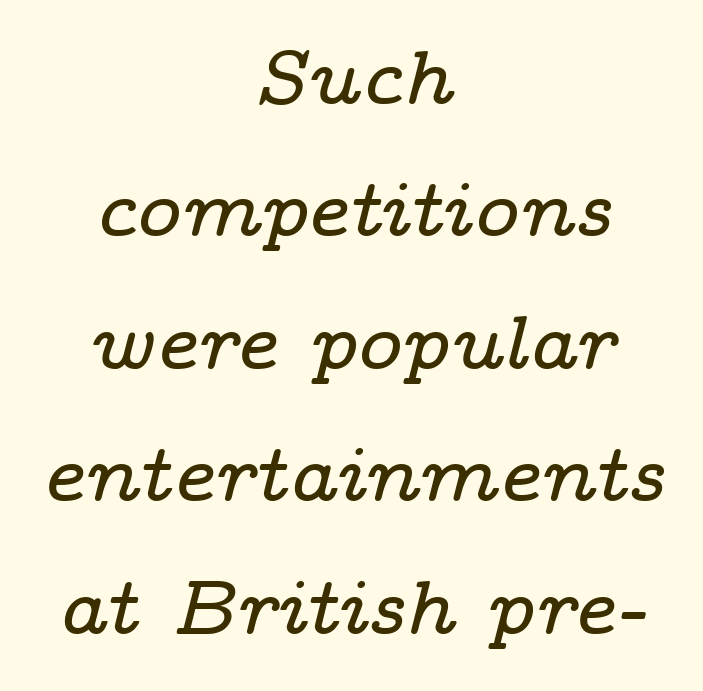
Q: Is the text italic (slanted)? A: Yes, it leans right by about 14 degrees.
Q: Is the typeface a serif or a sans-serif typeface? A: Serif.
Q: Is the text underlined? A: No.
Q: How is the paragraph aligned? A: Centered.
Q: Is the spacing between letters normal or unusually wide? A: Normal.
Q: Width (condensed, normal, or wide)? A: Wide.
Q: Stroke contrast? A: Low.
Q: x-height? A: Medium.
Q: Monospaced? A: No.
